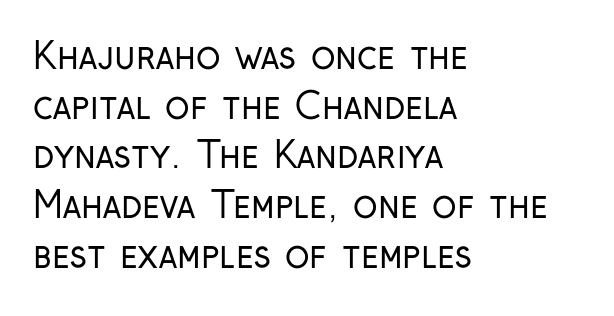
Q: Is the text bold? A: No.
Q: Is the text italic (slanted)? A: No, it is upright.
Q: Is the typeface a serif or a sans-serif typeface? A: Sans-serif.
Q: Is the text underlined? A: No.
Q: How is the paragraph aligned? A: Left-aligned.
Q: Is the spacing between letters normal or unusually wide? A: Normal.
Q: Is the spacing between lines tight, normal or loose? A: Normal.
Q: Width (condensed, normal, or wide)? A: Condensed.
Q: Stroke contrast? A: Low.
Q: x-height? A: Medium.
Q: Monospaced? A: No.
